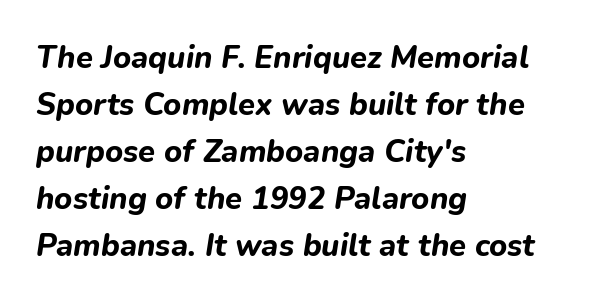
The glyphs look as if they've been sheared to an angle. The string is rendered with underlining switched off. The tracking reads as untouched default to a designer's eye. The face used here is proportionally spaced, like ordinary book or web type. Heft: maximum for text — a bold.
